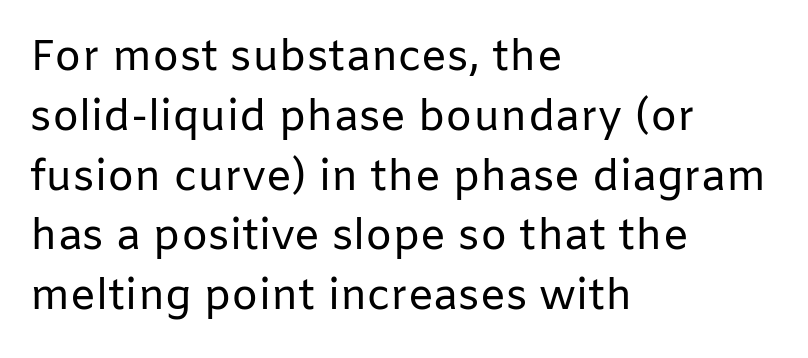
The image shows 43 px regular-weight sans-serif type, upright; set left-aligned, normal line spacing (1.39x), normal letter spacing, not underlined; low stroke contrast and a medium x-height.
